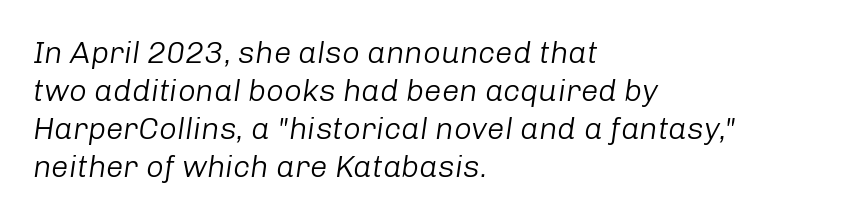
{"italic": "yes", "lean": "right", "slant_degrees": 8, "bold": "no", "weight": "light", "width": "normal", "stroke_contrast": "low", "x_height": "medium", "monospaced": "no", "underline": "no", "align": "left", "line_spacing_ratio": 1.23, "letter_spacing": "normal", "letter_spacing_em": 0.0, "glyph_px": 31}
